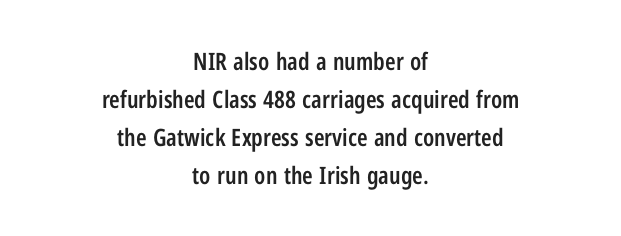
{"italic": "no", "bold": "semi", "underline": "no", "align": "center", "line_spacing": "normal", "line_spacing_ratio": 1.58, "letter_spacing": "normal", "letter_spacing_em": 0.0, "glyph_px": 24}
